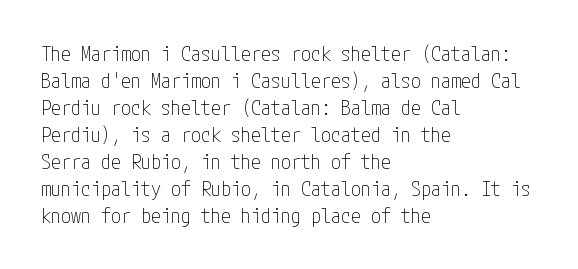
Q: Is the text bold? A: No.
Q: Is the text italic (slanted)? A: No, it is upright.
Q: Is the text underlined? A: No.
Q: How is the paragraph aligned? A: Left-aligned.
Q: Is the spacing between letters normal or unusually wide? A: Normal.
Q: Is the spacing between lines tight, normal or loose? A: Normal.
